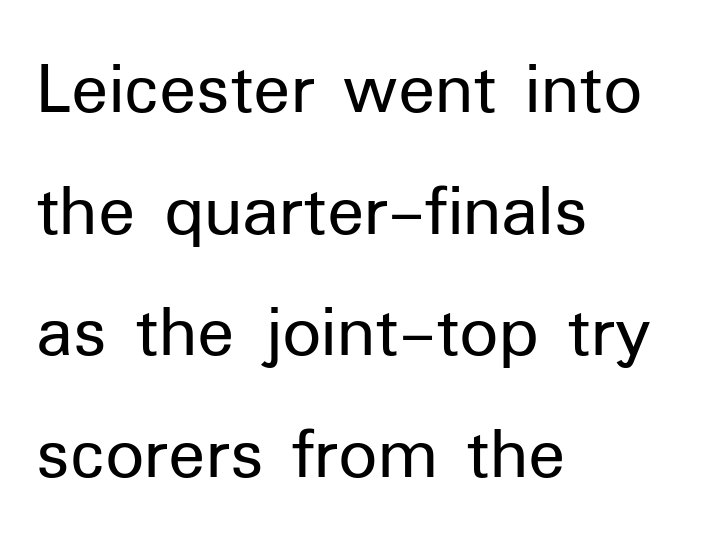
Q: Is the text bold? A: No.
Q: Is the text italic (slanted)? A: No, it is upright.
Q: Is the typeface a serif or a sans-serif typeface? A: Sans-serif.
Q: Is the text underlined? A: No.
Q: How is the paragraph aligned? A: Left-aligned.
Q: Is the spacing between letters normal or unusually wide? A: Normal.
Q: Is the spacing between lines tight, normal or loose? A: Normal.
Q: Width (condensed, normal, or wide)? A: Normal.
Q: Stroke contrast? A: Low.
Q: x-height? A: Medium.
Q: Monospaced? A: No.
